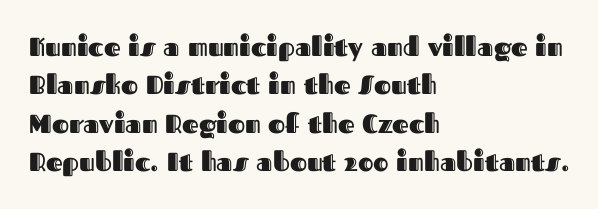
{"italic": "no", "underline": "no", "align": "left", "line_spacing": "normal", "line_spacing_ratio": 1.48, "letter_spacing": "normal", "letter_spacing_em": 0.0, "glyph_px": 26}
